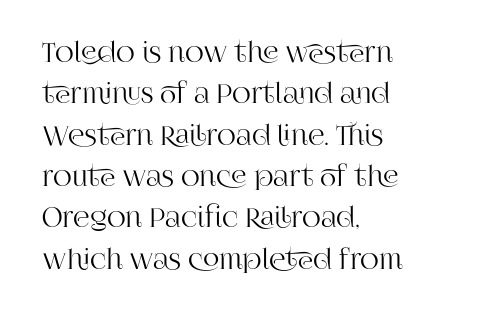
Honestly, there is no underline to notice here at all. Nothing unusual about the tracking: characters are spaced as the font intends. These lines stack with their left ends in a neat column. Posture: vertical. Normally led — the rows are evenly, conventionally spaced.
